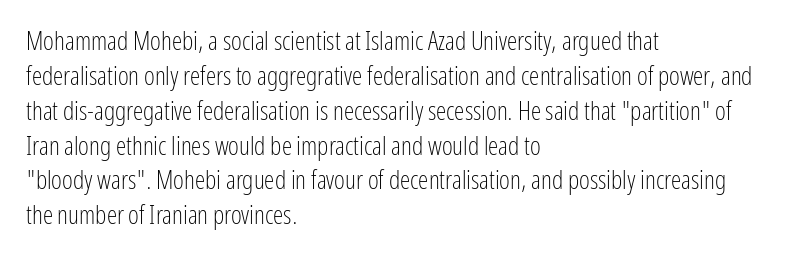
{"italic": "no", "bold": "no", "underline": "no", "align": "left", "line_spacing": "normal", "line_spacing_ratio": 1.34, "letter_spacing": "normal", "letter_spacing_em": 0.0, "glyph_px": 26}
